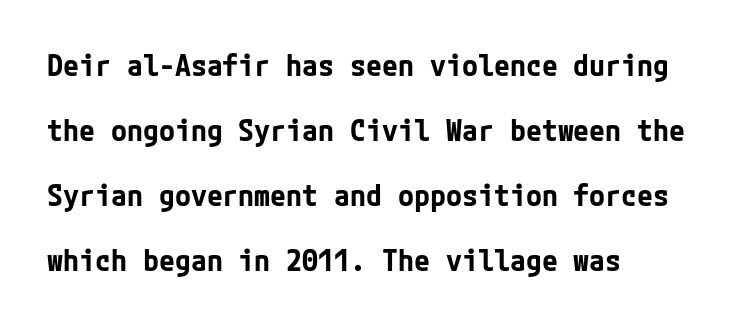
Unlike a traditional serif, this face leaves its strokes unadorned. The vertical gap from one line to the next is large. Students, this is bold: see how much ink each stroke carries. The zone under the glyphs is completely vacant.
